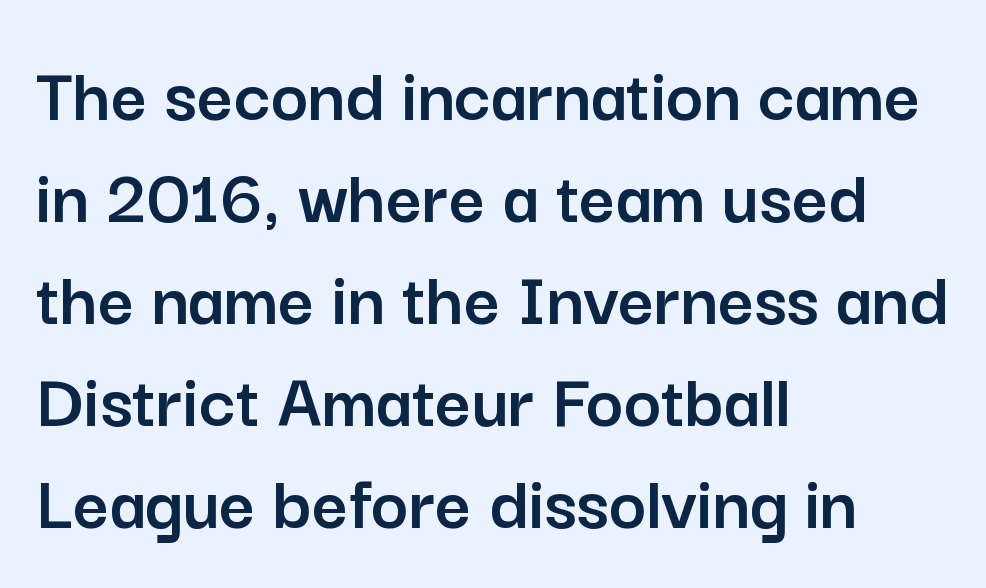
The image shows 79 px sans-serif type, upright; set left-aligned, normal line spacing (1.29x), normal letter spacing, not underlined; low stroke contrast and a medium x-height.
